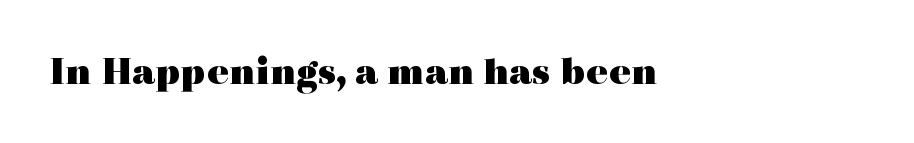
Q: Is the text bold? A: Yes.
Q: Is the text italic (slanted)? A: No, it is upright.
Q: Is the typeface a serif or a sans-serif typeface? A: Serif.
Q: Is the text underlined? A: No.
Q: How is the paragraph aligned? A: Left-aligned.
Q: Is the spacing between letters normal or unusually wide? A: Normal.
Q: Width (condensed, normal, or wide)? A: Wide.
Q: x-height? A: Medium.
Q: Monospaced? A: No.
